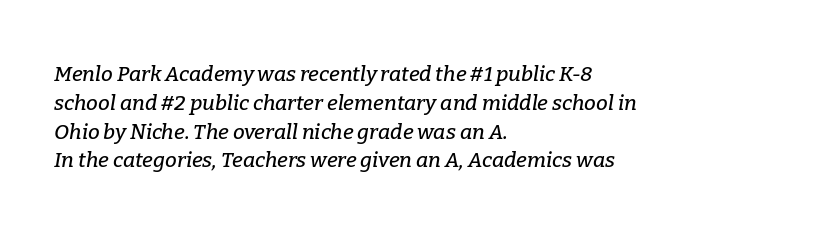
Q: Is the text italic (slanted)? A: Yes, it leans right by about 9 degrees.
Q: Is the text underlined? A: No.
Q: How is the paragraph aligned? A: Left-aligned.
Q: Is the spacing between letters normal or unusually wide? A: Normal.
Q: Is the spacing between lines tight, normal or loose? A: Normal.
